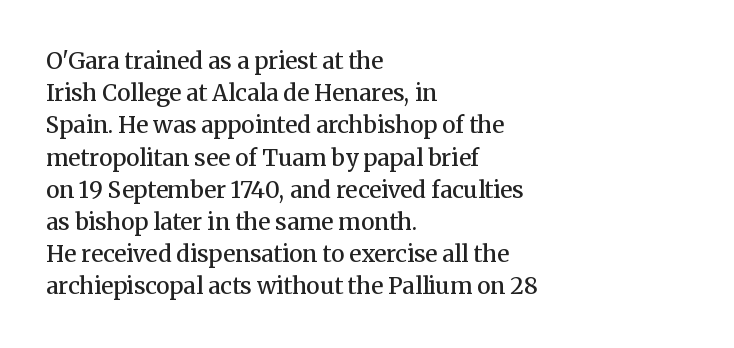
The image shows 23 px text type, upright; set left-aligned, normal line spacing (1.4x), normal letter spacing, not underlined.
